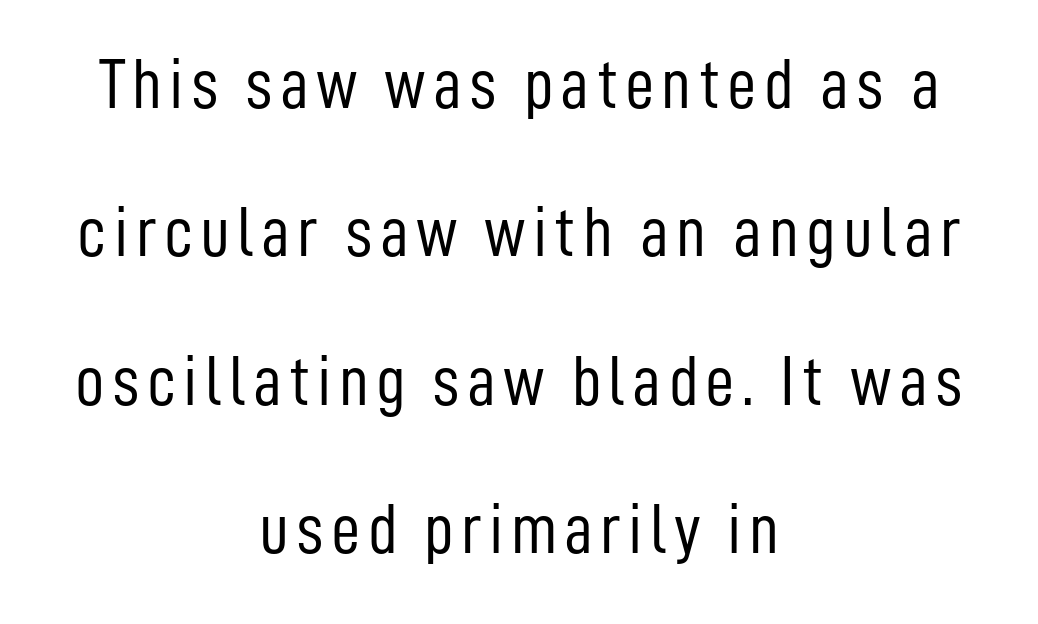
Q: Is the text bold? A: No.
Q: Is the text italic (slanted)? A: No, it is upright.
Q: Is the typeface a serif or a sans-serif typeface? A: Sans-serif.
Q: Is the text underlined? A: No.
Q: How is the paragraph aligned? A: Centered.
Q: Is the spacing between lines tight, normal or loose? A: Loose.
Q: Width (condensed, normal, or wide)? A: Condensed.
Q: Stroke contrast? A: Low.
Q: x-height? A: Medium.
Q: Monospaced? A: No.
